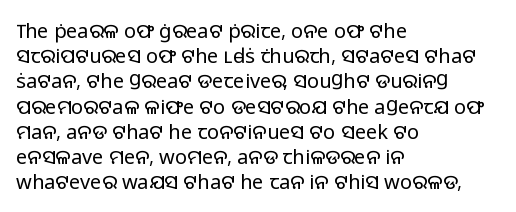
How would I describe the line gaps? Plain and ordinary. Stem width sits at or under what a default text font uses. Posture: straight, roman, zero tilt. Underlining? Definitely not there. How are the letters spaced? Ordinarily, with no added tracking. Alignment: flush left.
